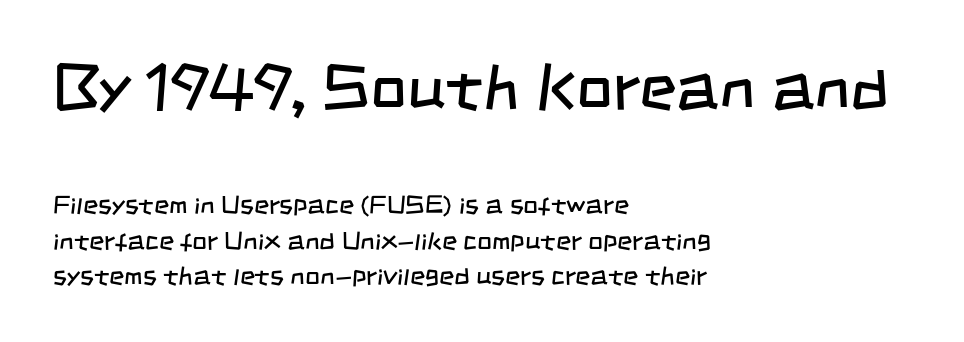
{"serif": "no", "bold": "no", "weight": "regular", "width": "condensed", "stroke_contrast": "low", "x_height": "large", "monospaced": "no", "underline": "no", "align": "left", "line_spacing": "normal", "line_spacing_ratio": 1.36, "letter_spacing": "normal", "letter_spacing_em": 0.0, "larger_block": "first", "size_ratio": 2.46, "glyph_px": 64}
